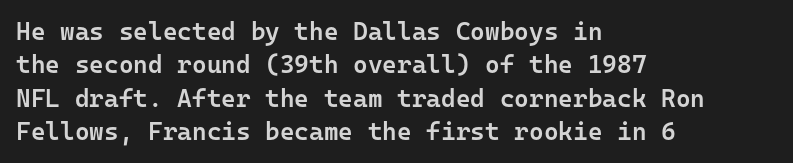
The image shows 25 px text type, upright; set left-aligned, normal line spacing (1.34x), normal letter spacing, not underlined.
